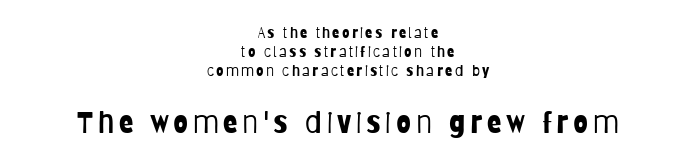
The image shows 30 px light, condensed sans-serif type, upright; set centered, normal line spacing (1.26x), not underlined; the second (bottom) block is 2.0x larger; low stroke contrast and a large x-height.
